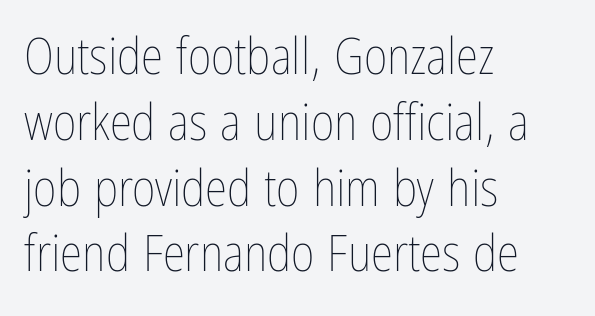
Stroke thickness stays within the range of a standard reading face or lighter. A normal amount of white space separates one row of letters from the next. Clear beneath every line of the passage. The typesetter chose a ragged-right arrangement here. The passage shown is typed in a proportional face where columns would drift.
